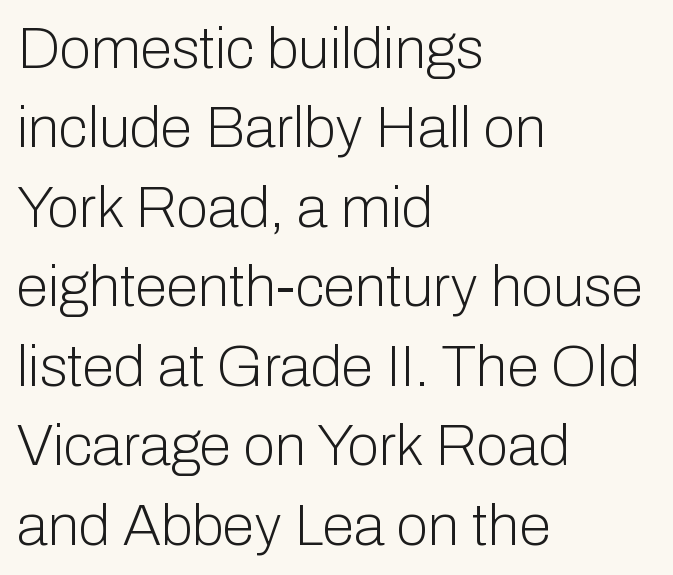
Q: Is the text bold? A: No.
Q: Is the text italic (slanted)? A: No, it is upright.
Q: Is the typeface a serif or a sans-serif typeface? A: Sans-serif.
Q: Is the text underlined? A: No.
Q: How is the paragraph aligned? A: Left-aligned.
Q: Is the spacing between letters normal or unusually wide? A: Normal.
Q: Is the spacing between lines tight, normal or loose? A: Normal.
Q: Width (condensed, normal, or wide)? A: Normal.
Q: Stroke contrast? A: Low.
Q: x-height? A: Medium.
Q: Monospaced? A: No.
